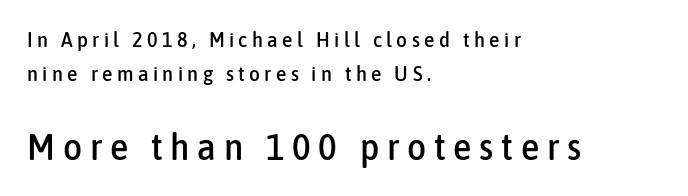
The image shows 37 px condensed sans-serif type, upright; set left-aligned, normal line spacing (1.63x), unusually wide letter spacing (+0.21 em), not underlined; the second (bottom) block is 1.76x larger; low stroke contrast and a medium x-height.
